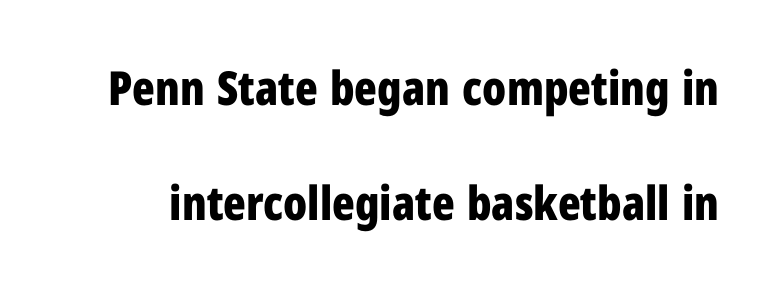
The image shows 47 px bold, condensed sans-serif type, upright; set loose line spacing (2.45x), normal letter spacing, not underlined; low stroke contrast and a medium x-height.
